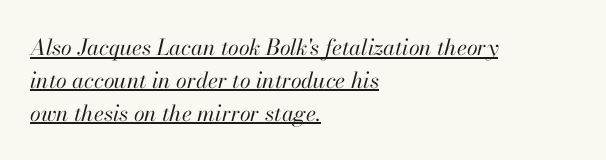
Q: Is the text bold? A: No.
Q: Is the text italic (slanted)? A: Yes, it leans right by about 13 degrees.
Q: Is the text underlined? A: Yes.
Q: How is the paragraph aligned? A: Left-aligned.
Q: Is the spacing between letters normal or unusually wide? A: Normal.
Q: Is the spacing between lines tight, normal or loose? A: Normal.
